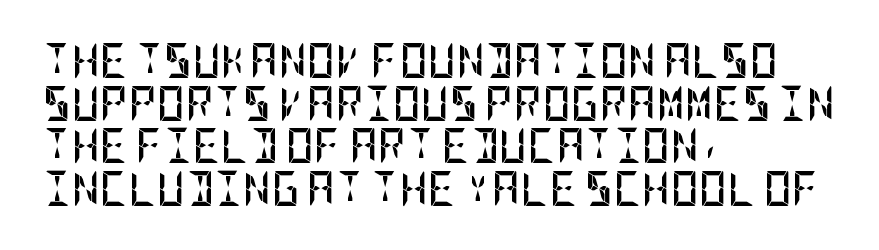
You could call the tracking neutral — neither tight nor loose. Where is the straight margin? On the left. The words here are not underlined. Summary of weight: heavy, a full bold.
